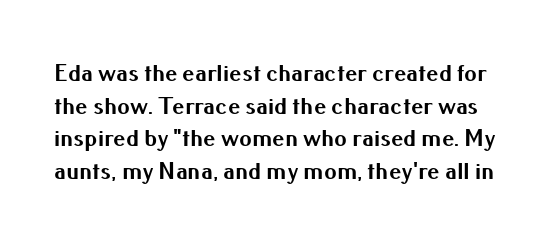
{"italic": "no", "bold": "yes", "underline": "no", "line_spacing": "normal", "line_spacing_ratio": 1.31, "letter_spacing": "normal", "letter_spacing_em": 0.0, "glyph_px": 25}
